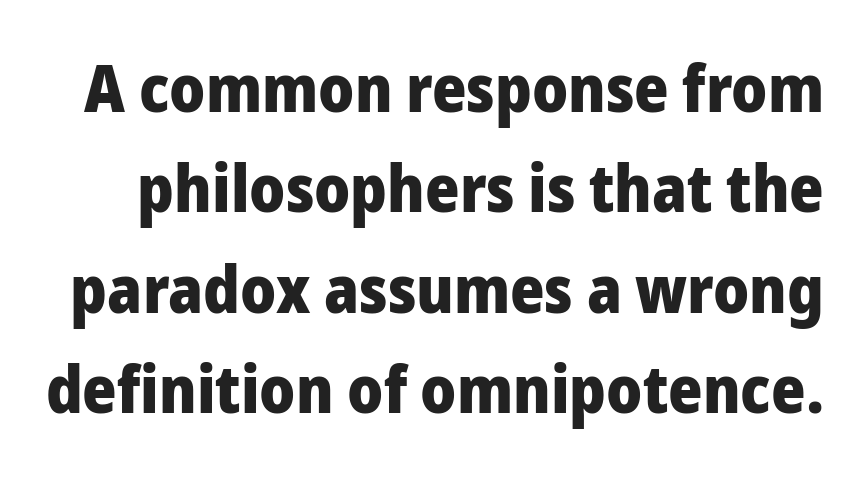
The image shows 66 px heavy sans-serif type, upright; set normal line spacing (1.52x), normal letter spacing, not underlined; low stroke contrast and a medium x-height.
